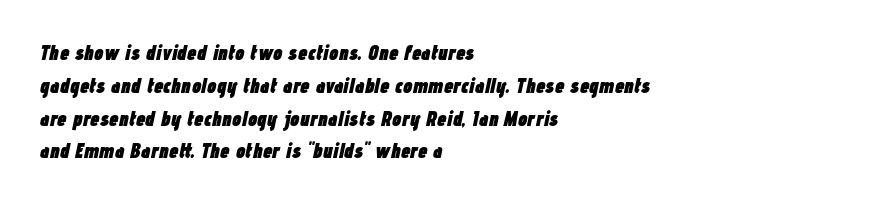
{"italic": "yes", "lean": "right", "slant_degrees": 12, "bold": "yes", "underline": "no", "align": "left", "line_spacing": "normal", "line_spacing_ratio": 1.56, "letter_spacing": "normal", "letter_spacing_em": 0.0, "glyph_px": 21}
